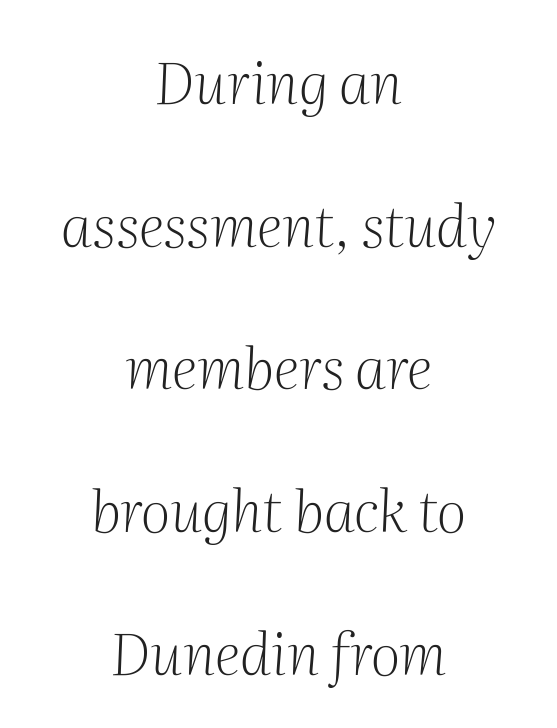
The image shows 58 px light serif type, italic (leaning right); set centered, loose line spacing (2.46x), normal letter spacing, not underlined; medium stroke contrast and a medium x-height.
